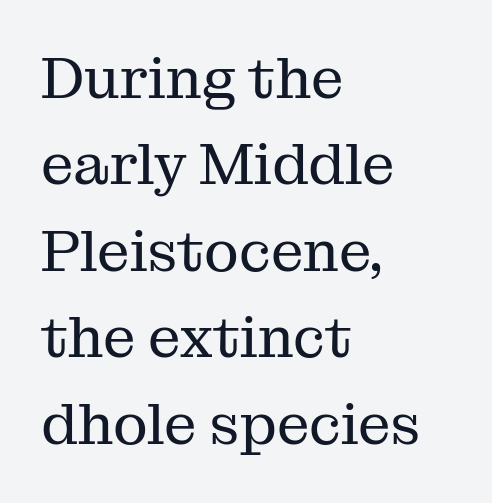
Q: Is the text bold? A: No.
Q: Is the text italic (slanted)? A: No, it is upright.
Q: Is the typeface a serif or a sans-serif typeface? A: Serif.
Q: Is the text underlined? A: No.
Q: How is the paragraph aligned? A: Left-aligned.
Q: Is the spacing between letters normal or unusually wide? A: Normal.
Q: Is the spacing between lines tight, normal or loose? A: Normal.
Q: Width (condensed, normal, or wide)? A: Normal.
Q: Stroke contrast? A: Medium.
Q: x-height? A: Medium.
Q: Monospaced? A: No.
